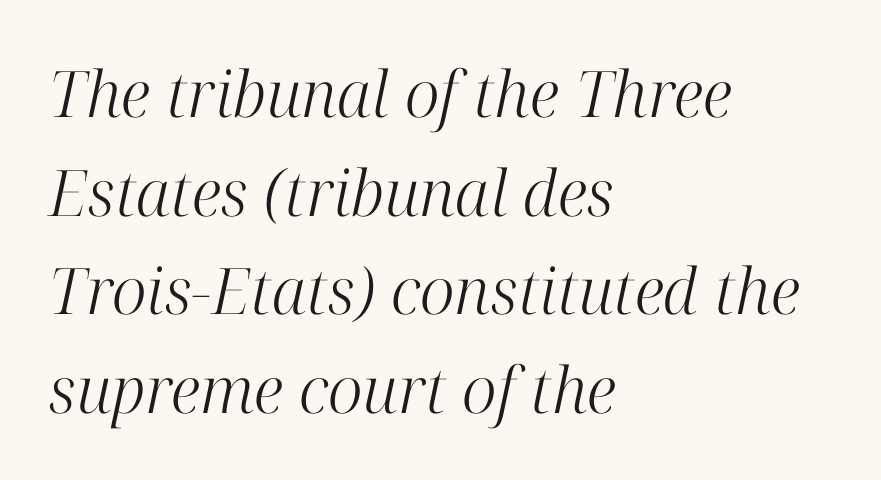
Q: Is the text bold? A: No.
Q: Is the text italic (slanted)? A: Yes, it leans right by about 12 degrees.
Q: Is the typeface a serif or a sans-serif typeface? A: Serif.
Q: Is the text underlined? A: No.
Q: How is the paragraph aligned? A: Left-aligned.
Q: Is the spacing between letters normal or unusually wide? A: Normal.
Q: Is the spacing between lines tight, normal or loose? A: Normal.
Q: Width (condensed, normal, or wide)? A: Normal.
Q: Stroke contrast? A: High.
Q: x-height? A: Medium.
Q: Monospaced? A: No.
